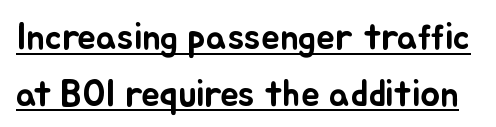
The specimen includes a rule beneath the text block's lines. Tall strokes in this sample are plumb rather than angled. Leading matches the norm, producing a regular column. Standard letterfit; no display-style spreading of the glyphs. Note the varied advance widths — an 'i' is clearly narrower than an 'm'.
